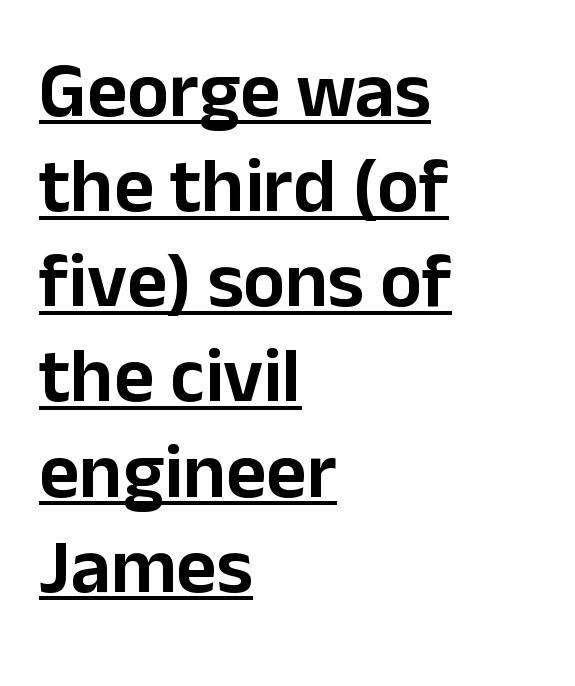
The image shows 78 px sans-serif type, upright; set left-aligned, line spacing 1.22x, normal letter spacing, underlined; low stroke contrast and a medium x-height.
